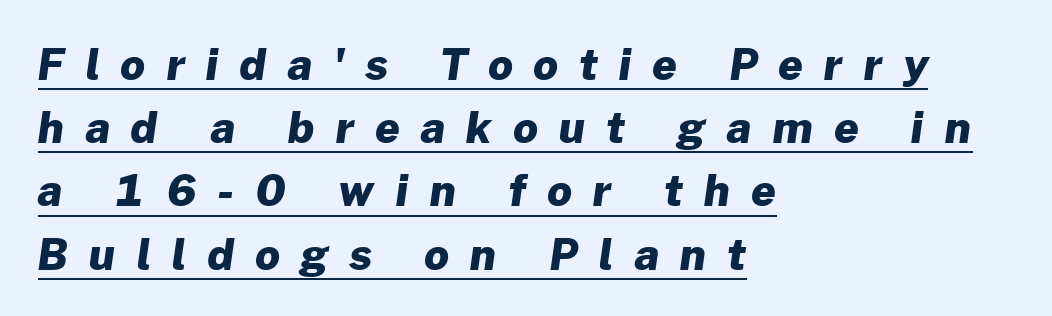
The image shows 43 px heavy sans-serif type; set left-aligned, normal line spacing (1.47x), unusually wide letter spacing (+0.49 em), underlined; low stroke contrast and a medium x-height.
